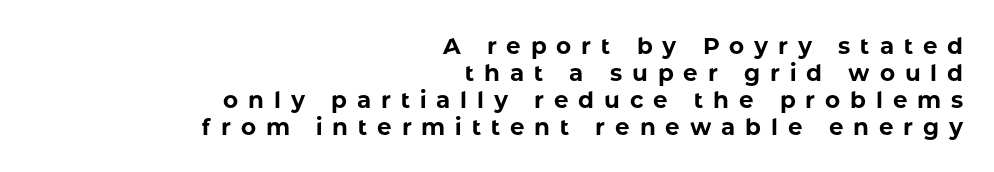
{"italic": "no", "bold": "yes", "underline": "no", "align": "right", "line_spacing_ratio": 1.17, "letter_spacing": "wide", "letter_spacing_em": 0.43, "glyph_px": 23}
